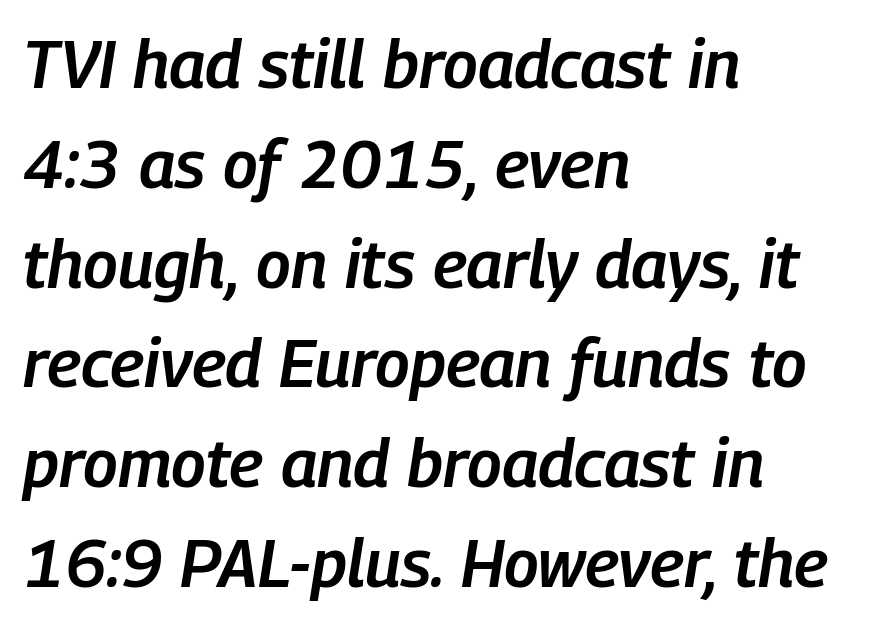
Words appear dense and cohesive because spacing is normal. A student would call this left alignment; a typographer would say flush left, rag right. Words float on clear page, feet unadorned. Notice how the stems are inclined rather than vertical — that's the hallmark of italics.
